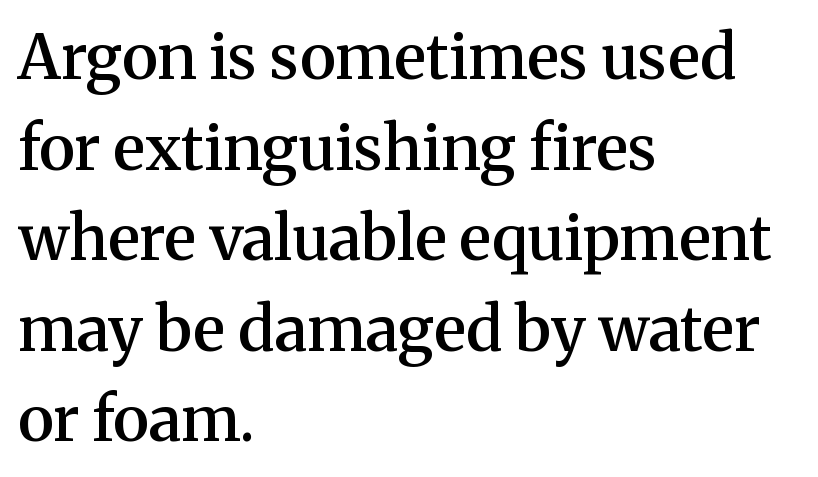
{"serif": "yes", "italic": "no", "bold": "semi", "weight": "semibold", "width": "normal", "stroke_contrast": "medium", "x_height": "medium", "monospaced": "no", "underline": "no", "align": "left", "line_spacing": "normal", "line_spacing_ratio": 1.46, "letter_spacing": "normal", "letter_spacing_em": 0.0, "glyph_px": 62}
